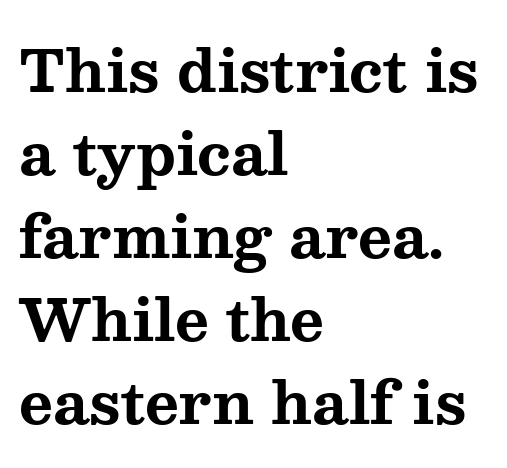
Spacing verdict: proportional, widths tailored to each character. The characters look thick and weighty, a clear bold. The horizontal fit of the characters is conventional and even. Line starts are locked; line ends wander. The glyphs in this specimen are seriffed. Vertical spacing — default.
